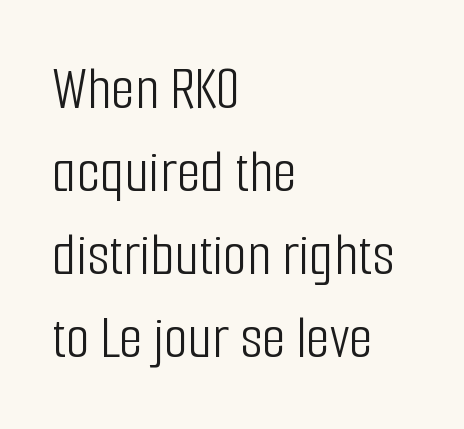
Serif or sans? Sans — the stroke terminals are bare. The face used here is proportionally spaced, like ordinary book or web type. Quick note: not italic, upright. Honestly, there is no underline to notice here at all.
